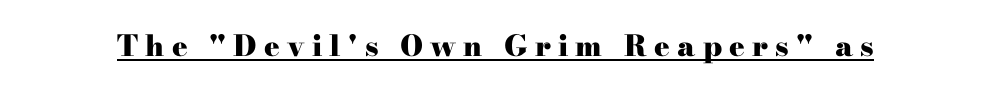
{"serif": "yes", "italic": "no", "bold": "yes", "weight": "heavy", "width": "wide", "stroke_contrast": "high", "x_height": "small", "monospaced": "no", "underline": "yes", "letter_spacing": "wide", "letter_spacing_em": 0.25, "glyph_px": 29}
